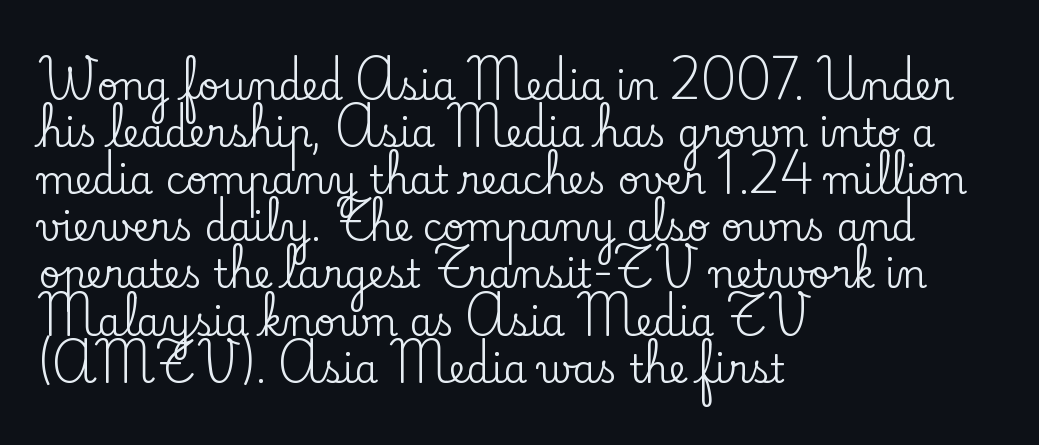
The image shows 38 px serif type, upright; set left-aligned, line spacing 1.24x, normal letter spacing, not underlined; low stroke contrast and a small x-height.
